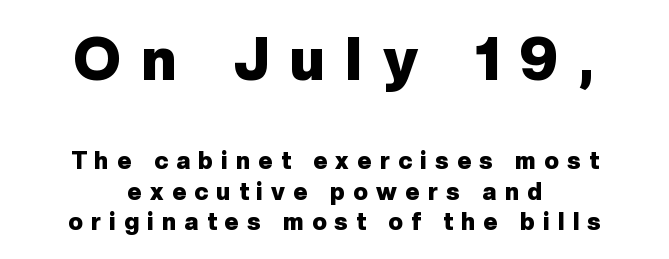
The image shows 60 px heavy sans-serif type, upright; set centered, normal line spacing (1.27x), unusually wide letter spacing (+0.35 em), not underlined; the first (top) block is 2.5x larger; low stroke contrast and a medium x-height.
